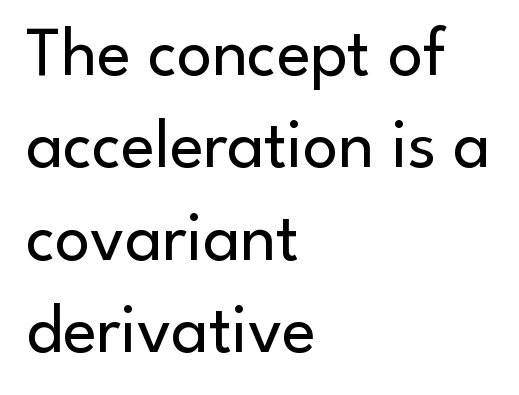
{"serif": "no", "italic": "no", "bold": "no", "weight": "regular", "width": "normal", "stroke_contrast": "low", "x_height": "small", "monospaced": "no", "underline": "no", "align": "left", "line_spacing": "normal", "line_spacing_ratio": 1.32, "letter_spacing": "normal", "letter_spacing_em": 0.0, "glyph_px": 70}
